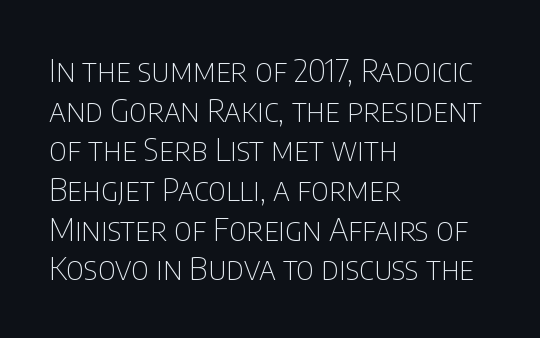
The setting favours the left margin, as ordinary paragraphs usually do. Summary of weight: not heavy and not bold. These lines are rendered in a variable-pitch font. The rendering shows plain stroke endings on the letterforms — a sans-serif design. Nobody drew a line under any word here.
